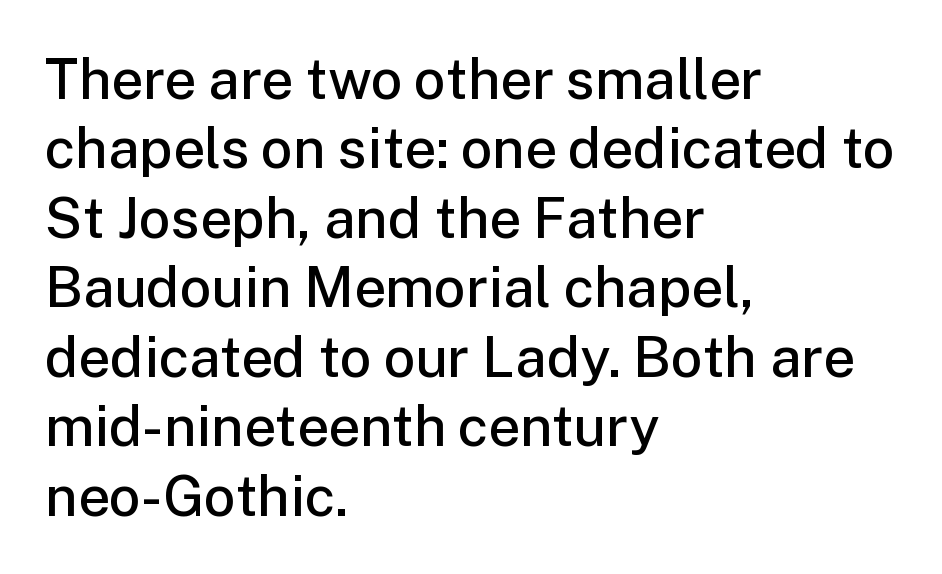
Typesetter's note: demi weight, one step under bold. A classic flush-left, rag-right setting is used for this passage. The specimen omits any rule beneath the text block's lines. Check where the strokes stop: nothing finishes them off — pure sans.
